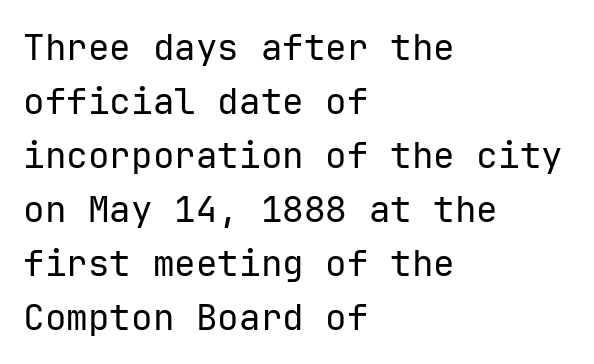
In terms of posture, this sample is upright. Tracking value appears to be zero — textbook default spacing. The letters march in equal steps, a hallmark of fixed-pitch type. Plain, unruled lines of type. Font category for this specimen: sans-serif. Whoever set this chose a conventional vertical rhythm.
